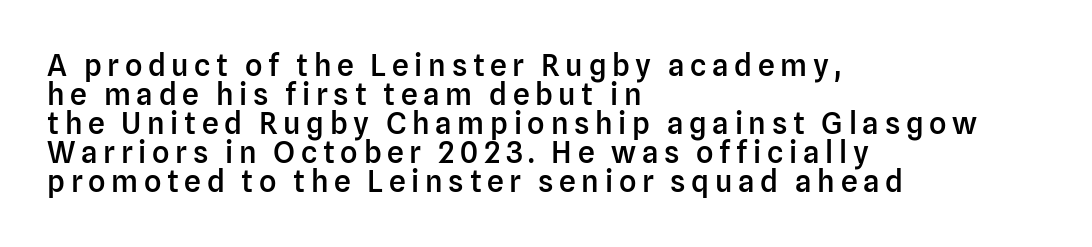
{"serif": "no", "italic": "no", "bold": "semi", "weight": "semibold", "width": "normal", "stroke_contrast": "low", "x_height": "medium", "monospaced": "no", "underline": "no", "align": "left", "line_spacing": "tight", "line_spacing_ratio": 0.97, "glyph_px": 30}
